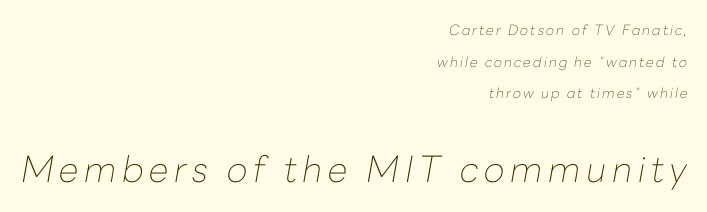
Q: Is the text bold? A: No.
Q: Is the text italic (slanted)? A: Yes, it leans right by about 10 degrees.
Q: Is the text underlined? A: No.
Q: How is the paragraph aligned? A: Right-aligned.
Q: Is the spacing between lines tight, normal or loose? A: Loose.
Q: Which block of text is set in a larger size, the first (top) or the second (bottom)? A: The second (bottom) one.
Q: Width (condensed, normal, or wide)? A: Normal.
Q: Stroke contrast? A: Low.
Q: x-height? A: Medium.
Q: Monospaced? A: No.
